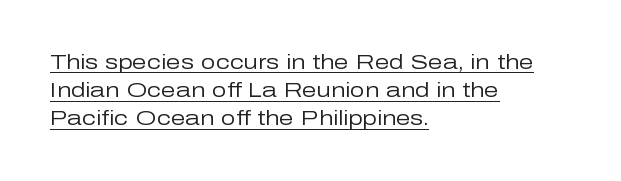
Q: Is the text bold? A: No.
Q: Is the text italic (slanted)? A: No, it is upright.
Q: Is the text underlined? A: Yes.
Q: How is the paragraph aligned? A: Left-aligned.
Q: Is the spacing between letters normal or unusually wide? A: Normal.
Q: Is the spacing between lines tight, normal or loose? A: Normal.
